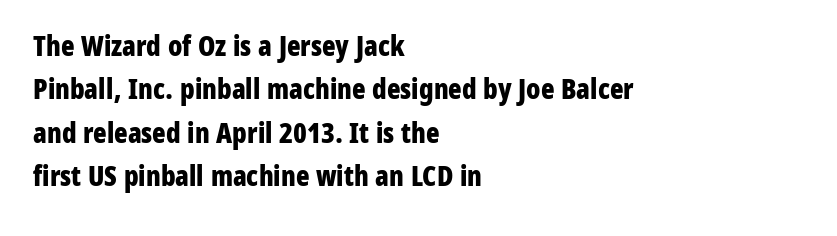
Q: Is the text bold? A: Yes.
Q: Is the text italic (slanted)? A: No, it is upright.
Q: Is the typeface a serif or a sans-serif typeface? A: Sans-serif.
Q: Is the text underlined? A: No.
Q: How is the paragraph aligned? A: Left-aligned.
Q: Is the spacing between letters normal or unusually wide? A: Normal.
Q: Is the spacing between lines tight, normal or loose? A: Normal.
Q: Width (condensed, normal, or wide)? A: Condensed.
Q: Stroke contrast? A: Low.
Q: x-height? A: Medium.
Q: Monospaced? A: No.
